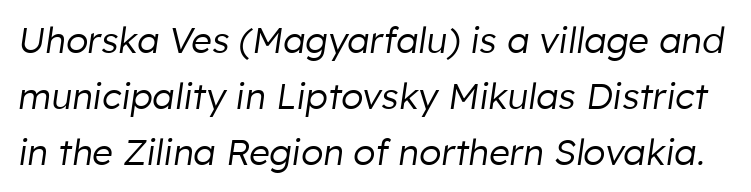
Q: Is the text bold? A: No.
Q: Is the text italic (slanted)? A: Yes, it leans right by about 8 degrees.
Q: Is the text underlined? A: No.
Q: Is the spacing between letters normal or unusually wide? A: Normal.
Q: Is the spacing between lines tight, normal or loose? A: Normal.
Q: Width (condensed, normal, or wide)? A: Normal.
Q: Stroke contrast? A: Low.
Q: x-height? A: Medium.
Q: Monospaced? A: No.
